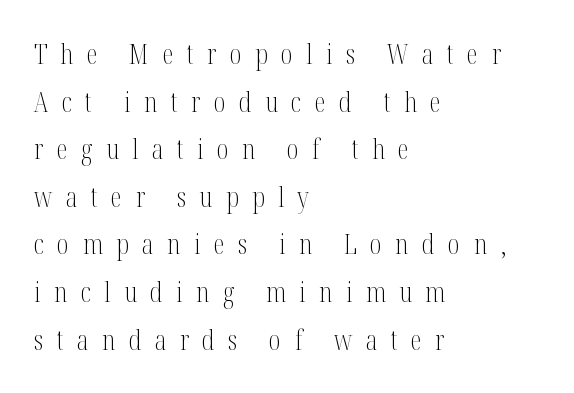
The image shows 28 px light, condensed serif type, upright; set left-aligned, normal line spacing (1.7x), unusually wide letter spacing (+0.48 em), not underlined; medium stroke contrast and a medium x-height.
